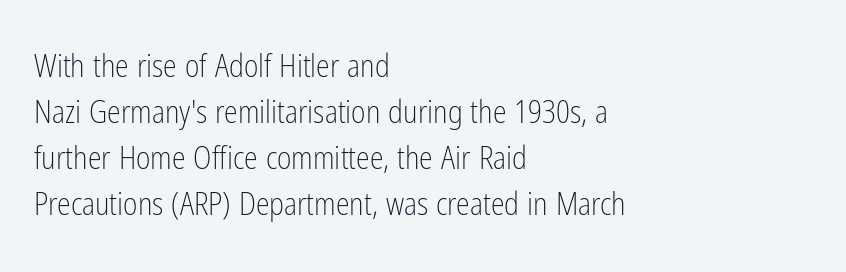
The image shows 31 px light, condensed sans-serif type, upright; set left-aligned, normal line spacing (1.48x), normal letter spacing, not underlined; low stroke contrast and a medium x-height.
